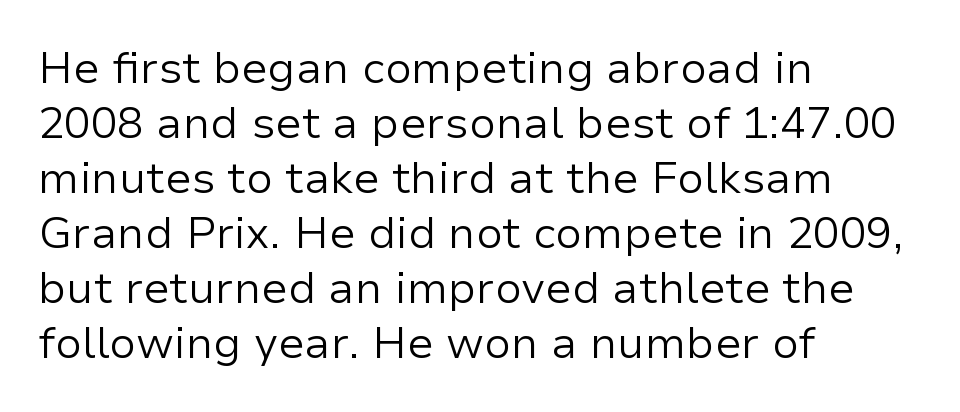
{"serif": "no", "italic": "no", "bold": "no", "weight": "regular", "width": "normal", "stroke_contrast": "low", "x_height": "medium", "monospaced": "no", "underline": "no", "align": "left", "line_spacing": "normal", "line_spacing_ratio": 1.25, "letter_spacing": "normal", "letter_spacing_em": 0.0, "glyph_px": 44}
